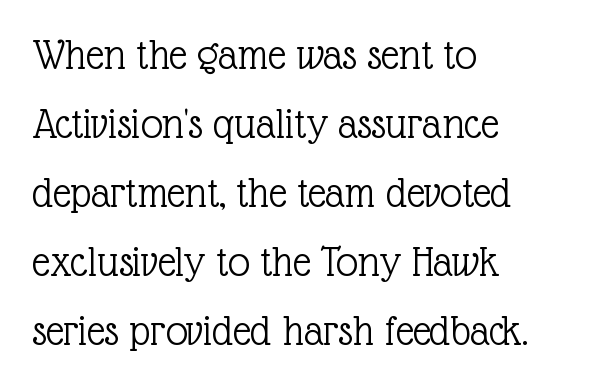
Plain, unruled lines of type. Examine the stroke ends and you'll spot serifs. Horizontal alignment here is leftward, the default for most running prose. Look at the tracking — it's just the regular setting, nothing added.
